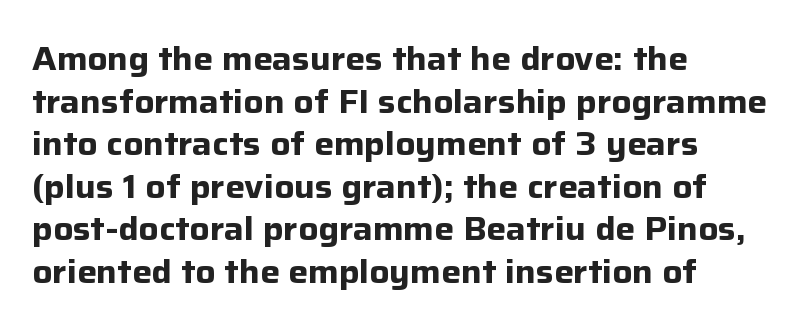
Q: Is the text bold? A: Yes.
Q: Is the text italic (slanted)? A: No, it is upright.
Q: Is the typeface a serif or a sans-serif typeface? A: Sans-serif.
Q: Is the text underlined? A: No.
Q: How is the paragraph aligned? A: Left-aligned.
Q: Is the spacing between letters normal or unusually wide? A: Normal.
Q: Is the spacing between lines tight, normal or loose? A: Normal.
Q: Width (condensed, normal, or wide)? A: Normal.
Q: Stroke contrast? A: Low.
Q: x-height? A: Medium.
Q: Monospaced? A: No.
